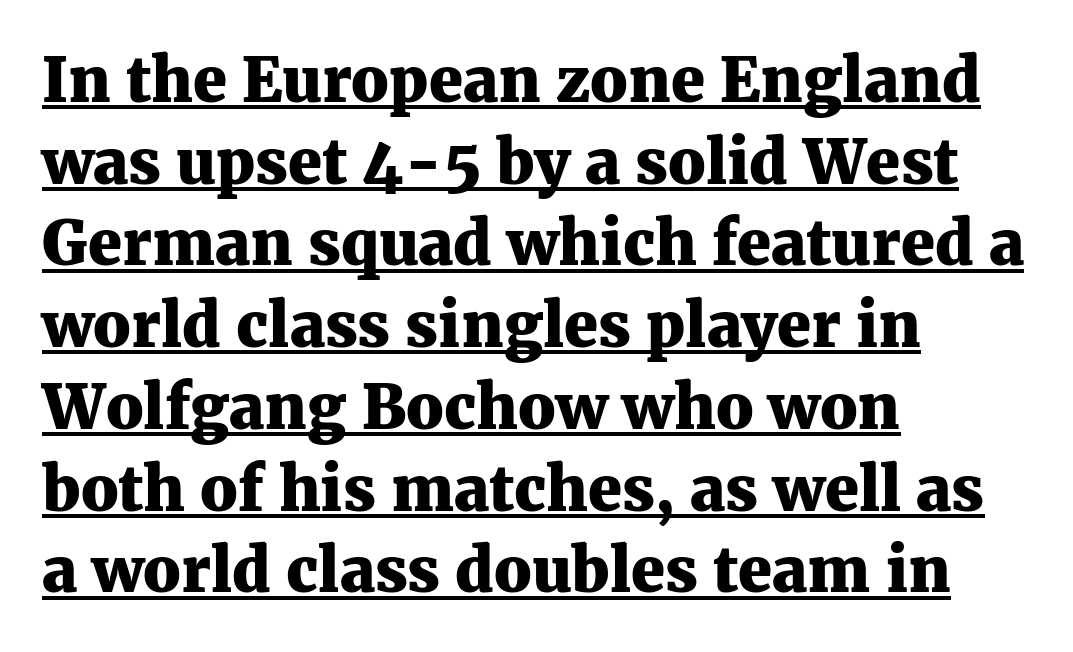
Vertical spacing — default. The string is rendered with underlining switched on. Strokes here are thick enough to call this a true bold. Letterform terminals end in serifs throughout the passage.
